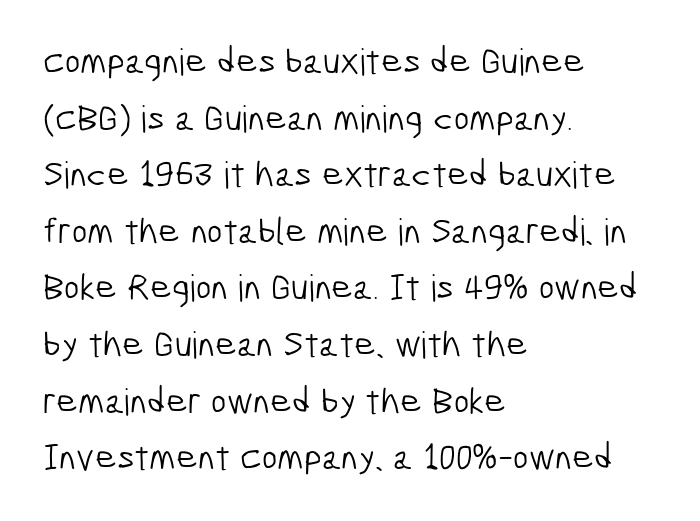
Q: Is the text bold? A: No.
Q: Is the typeface a serif or a sans-serif typeface? A: Sans-serif.
Q: Is the text underlined? A: No.
Q: How is the paragraph aligned? A: Left-aligned.
Q: Is the spacing between letters normal or unusually wide? A: Normal.
Q: Is the spacing between lines tight, normal or loose? A: Normal.
Q: Width (condensed, normal, or wide)? A: Condensed.
Q: Stroke contrast? A: Low.
Q: x-height? A: Medium.
Q: Monospaced? A: No.
